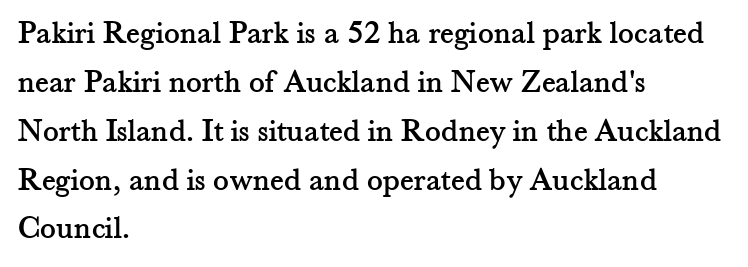
The image shows 33 px serif type, upright; set left-aligned, normal line spacing (1.48x), normal letter spacing, not underlined; medium stroke contrast and a small x-height.
